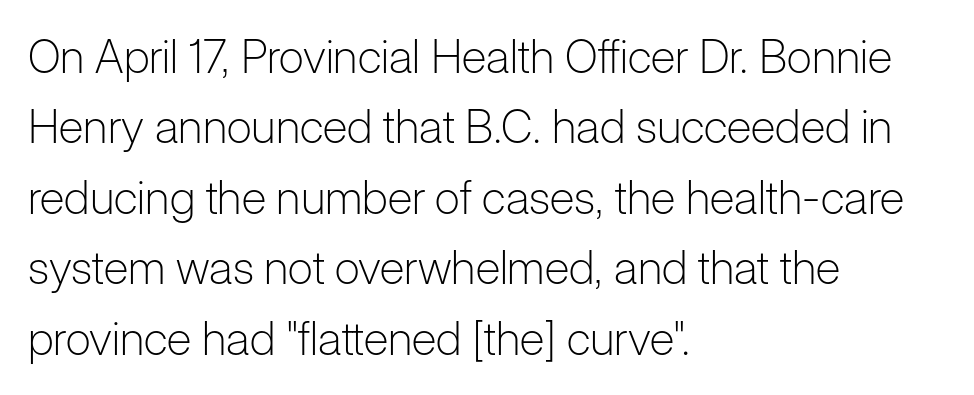
Line spacing here is normal. Weight: regular or lighter. Rendered with straight, roman letterforms. Look at the tracking — it's just the regular setting, nothing added. The space directly below the letters is spotless.
